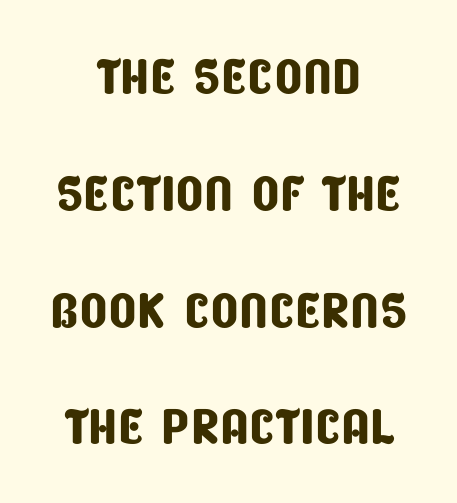
Descender tails drop into unmarked territory. The rendering uses natural spacing where letterforms have individual widths. Layout note: lines centered. The letters carry no serifs — their stems end cleanly without finishing strokes.
